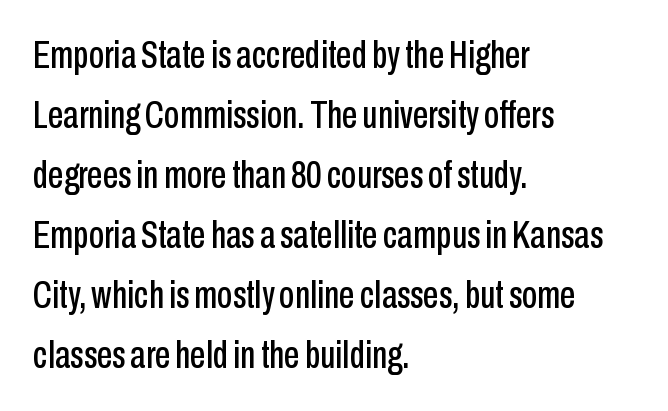
{"serif": "no", "italic": "no", "width": "condensed", "stroke_contrast": "low", "x_height": "medium", "monospaced": "no", "underline": "no", "align": "left", "line_spacing": "normal", "line_spacing_ratio": 1.54, "letter_spacing": "normal", "letter_spacing_em": 0.0, "glyph_px": 39}
